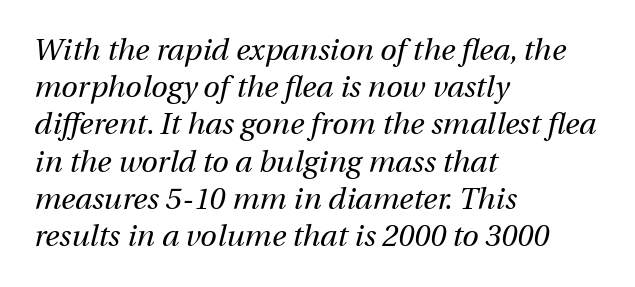
{"italic": "yes", "lean": "right", "slant_degrees": 12, "bold": "no", "weight": "regular", "width": "normal", "stroke_contrast": "medium", "x_height": "medium", "monospaced": "no", "underline": "no", "align": "left", "line_spacing_ratio": 1.24, "letter_spacing": "normal", "letter_spacing_em": 0.0, "glyph_px": 30}
